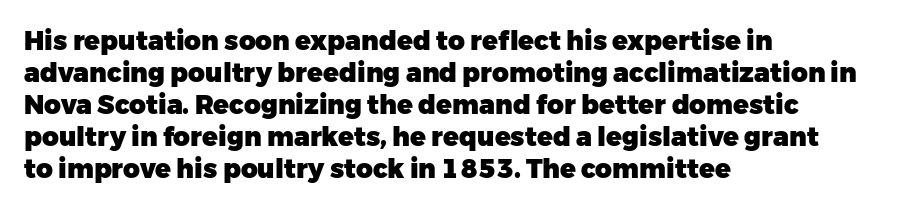
The image shows 26 px bold type, upright; set left-aligned, line spacing 1.23x, normal letter spacing, not underlined.
